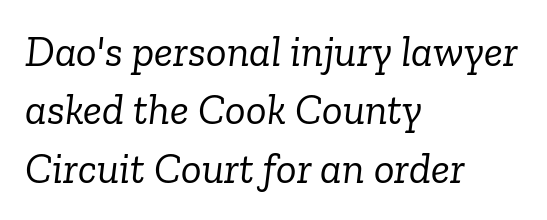
The image shows 43 px light serif type, italic (leaning right); set left-aligned, normal line spacing (1.36x), normal letter spacing, not underlined; low stroke contrast and a medium x-height.
